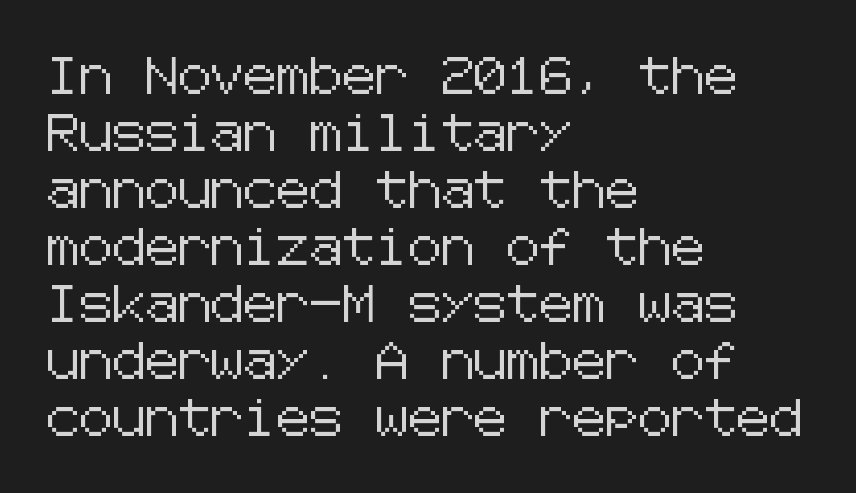
Q: Is the text italic (slanted)? A: No, it is upright.
Q: Is the typeface a serif or a sans-serif typeface? A: Sans-serif.
Q: Is the text underlined? A: No.
Q: How is the paragraph aligned? A: Left-aligned.
Q: Is the spacing between letters normal or unusually wide? A: Normal.
Q: Is the spacing between lines tight, normal or loose? A: Normal.
Q: Width (condensed, normal, or wide)? A: Normal.
Q: Stroke contrast? A: Low.
Q: x-height? A: Medium.
